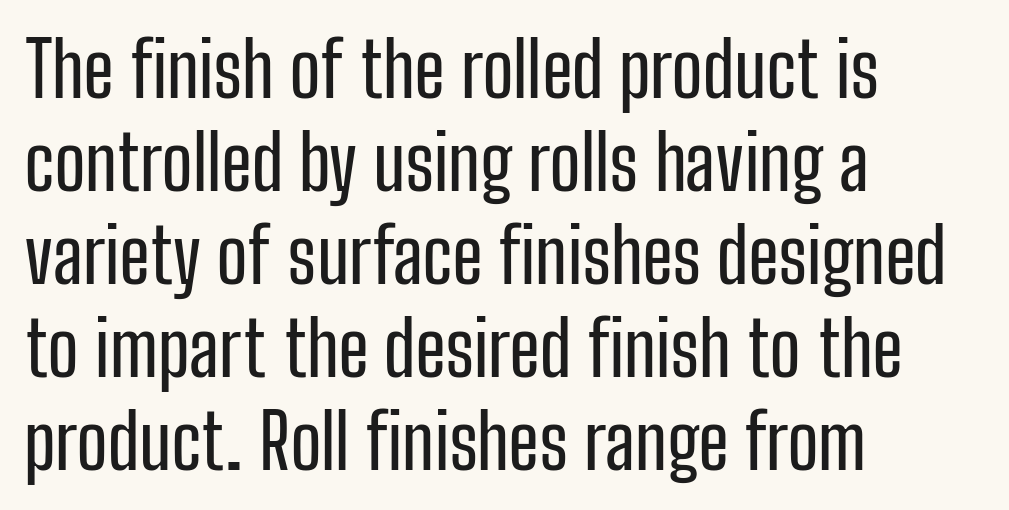
{"serif": "no", "italic": "no", "width": "condensed", "stroke_contrast": "low", "x_height": "medium", "monospaced": "no", "underline": "no", "align": "left", "line_spacing_ratio": 1.24, "letter_spacing": "normal", "letter_spacing_em": 0.0, "glyph_px": 75}
